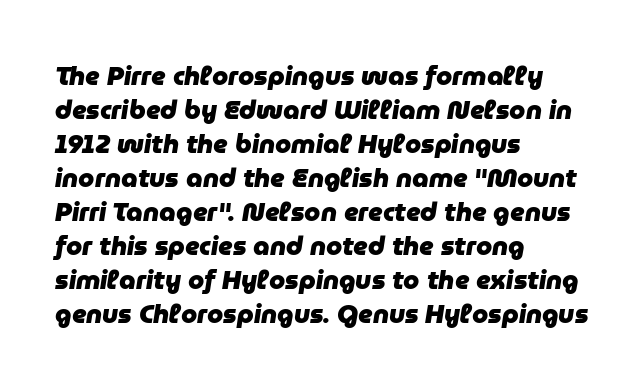
{"italic": "yes", "lean": "right", "slant_degrees": 9, "bold": "yes", "underline": "no", "align": "left", "line_spacing": "normal", "line_spacing_ratio": 1.31, "letter_spacing": "normal", "letter_spacing_em": 0.0, "glyph_px": 26}
